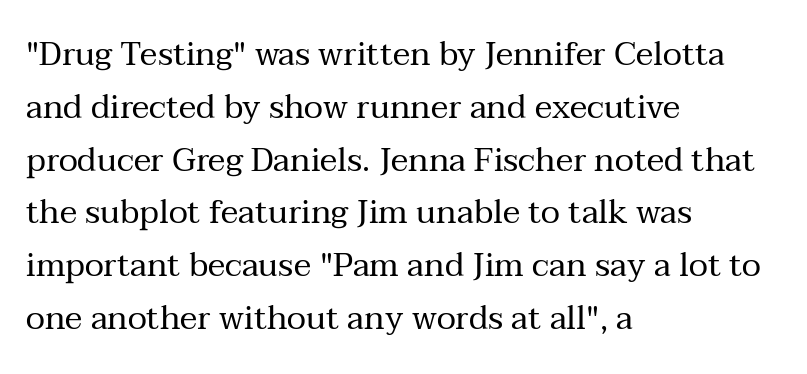
The image shows 33 px regular-weight serif type, upright; set left-aligned, normal line spacing (1.6x), normal letter spacing, not underlined; medium stroke contrast and a medium x-height.
